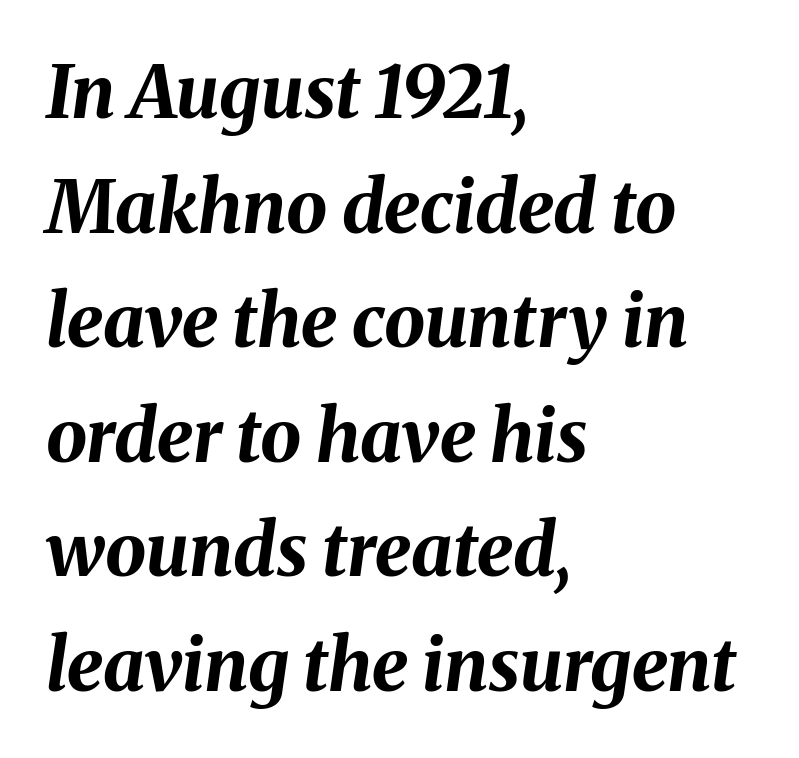
{"italic": "yes", "lean": "right", "slant_degrees": 8, "bold": "yes", "weight": "bold", "width": "normal", "stroke_contrast": "medium", "x_height": "medium", "monospaced": "no", "underline": "no", "align": "left", "line_spacing": "normal", "line_spacing_ratio": 1.57, "letter_spacing": "normal", "letter_spacing_em": 0.0, "glyph_px": 73}
